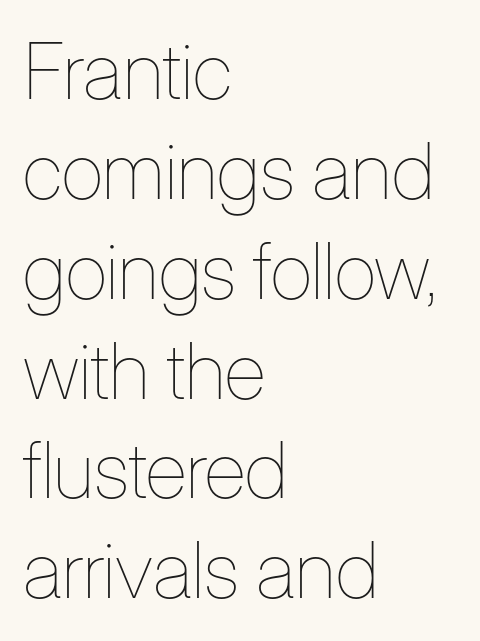
A normal amount of white space separates one row of letters from the next. One-word summary of the alignment: left. The font's upright variant was chosen for this text. Varying glyph widths throughout — classic text-font behaviour. The horizontal fit of the characters is conventional and even. Each row of text sits above clean, open space.
